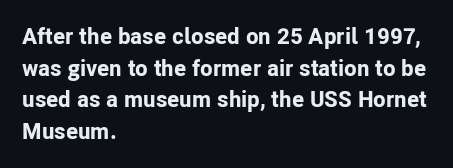
Q: Is the text bold? A: Yes.
Q: Is the text italic (slanted)? A: No, it is upright.
Q: Is the text underlined? A: No.
Q: How is the paragraph aligned? A: Left-aligned.
Q: Is the spacing between letters normal or unusually wide? A: Normal.
Q: Is the spacing between lines tight, normal or loose? A: Normal.
